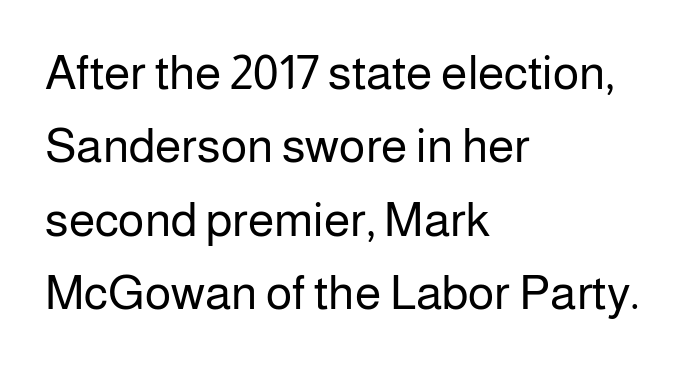
Q: Is the text bold? A: No.
Q: Is the text italic (slanted)? A: No, it is upright.
Q: Is the typeface a serif or a sans-serif typeface? A: Sans-serif.
Q: Is the text underlined? A: No.
Q: How is the paragraph aligned? A: Left-aligned.
Q: Is the spacing between letters normal or unusually wide? A: Normal.
Q: Is the spacing between lines tight, normal or loose? A: Normal.
Q: Width (condensed, normal, or wide)? A: Normal.
Q: Stroke contrast? A: Low.
Q: x-height? A: Medium.
Q: Monospaced? A: No.
